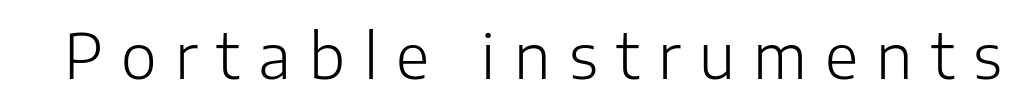
{"serif": "no", "italic": "no", "bold": "no", "weight": "light", "width": "normal", "stroke_contrast": "low", "x_height": "medium", "monospaced": "no", "underline": "no", "letter_spacing": "wide", "letter_spacing_em": 0.3, "glyph_px": 61}
